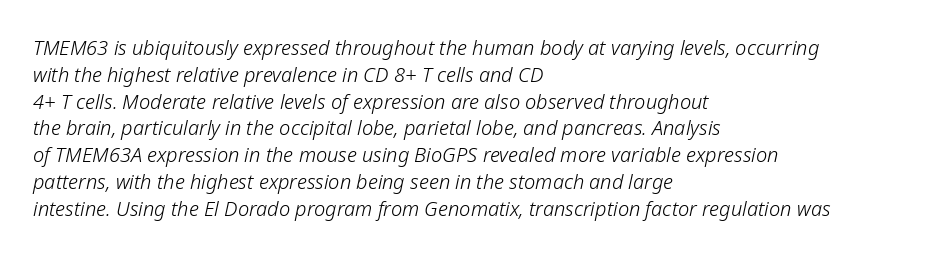
{"italic": "yes", "lean": "right", "slant_degrees": 12, "bold": "no", "underline": "no", "align": "left", "line_spacing": "normal", "line_spacing_ratio": 1.34, "letter_spacing": "normal", "letter_spacing_em": 0.0, "glyph_px": 20}
